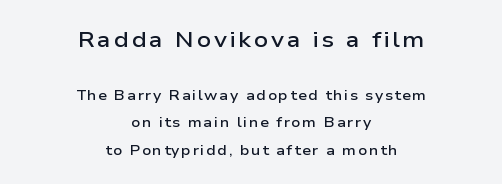
The image shows 22 px text type, upright; set centered, loose line spacing (1.96x), not underlined; the first (top) block is 1.57x larger.
